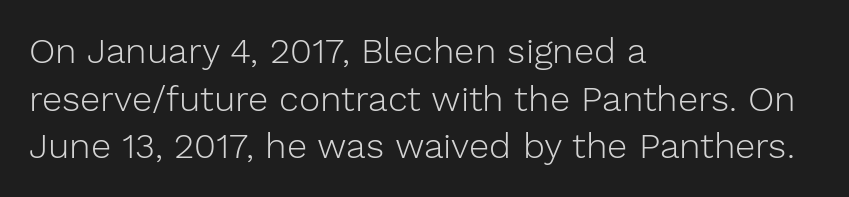
Q: Is the text bold? A: No.
Q: Is the text italic (slanted)? A: No, it is upright.
Q: Is the typeface a serif or a sans-serif typeface? A: Sans-serif.
Q: Is the text underlined? A: No.
Q: How is the paragraph aligned? A: Left-aligned.
Q: Is the spacing between letters normal or unusually wide? A: Normal.
Q: Is the spacing between lines tight, normal or loose? A: Normal.
Q: Width (condensed, normal, or wide)? A: Normal.
Q: Stroke contrast? A: Low.
Q: x-height? A: Medium.
Q: Monospaced? A: No.
